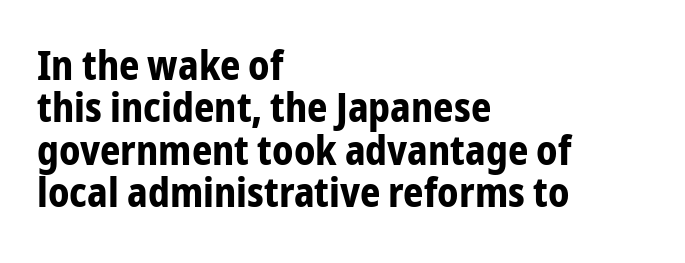
Q: Is the text bold? A: Yes.
Q: Is the text italic (slanted)? A: No, it is upright.
Q: Is the typeface a serif or a sans-serif typeface? A: Sans-serif.
Q: Is the text underlined? A: No.
Q: How is the paragraph aligned? A: Left-aligned.
Q: Is the spacing between letters normal or unusually wide? A: Normal.
Q: Is the spacing between lines tight, normal or loose? A: Tight.
Q: Width (condensed, normal, or wide)? A: Condensed.
Q: Stroke contrast? A: Low.
Q: x-height? A: Medium.
Q: Monospaced? A: No.
